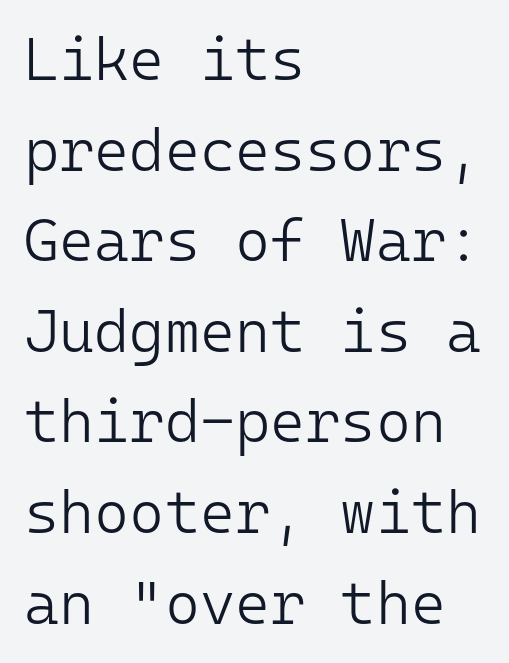
Q: Is the text bold? A: No.
Q: Is the text italic (slanted)? A: No, it is upright.
Q: Is the typeface a serif or a sans-serif typeface? A: Sans-serif.
Q: Is the text underlined? A: No.
Q: How is the paragraph aligned? A: Left-aligned.
Q: Is the spacing between letters normal or unusually wide? A: Normal.
Q: Is the spacing between lines tight, normal or loose? A: Normal.
Q: Width (condensed, normal, or wide)? A: Normal.
Q: Stroke contrast? A: Low.
Q: x-height? A: Medium.
Q: Monospaced? A: Yes.
